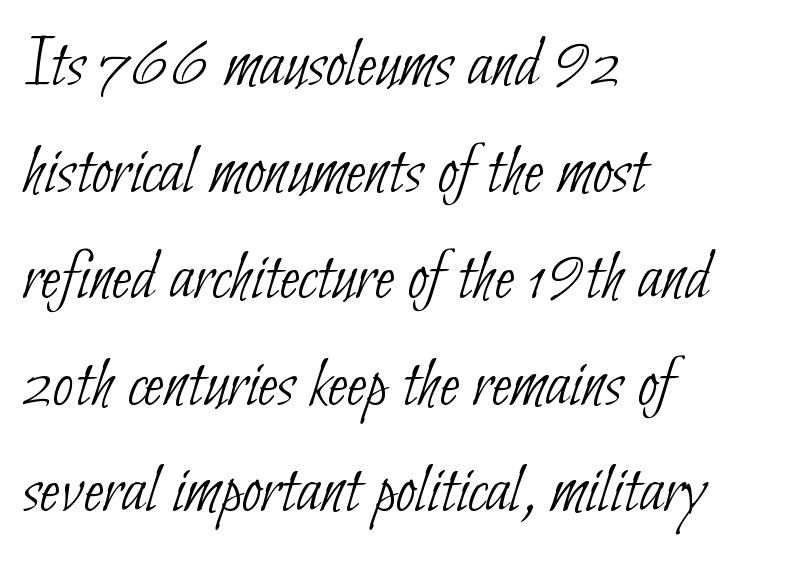
The image shows 72 px thin, condensed sans-serif type; set left-aligned, normal line spacing (1.48x), normal letter spacing, not underlined; low stroke contrast and a small x-height.
